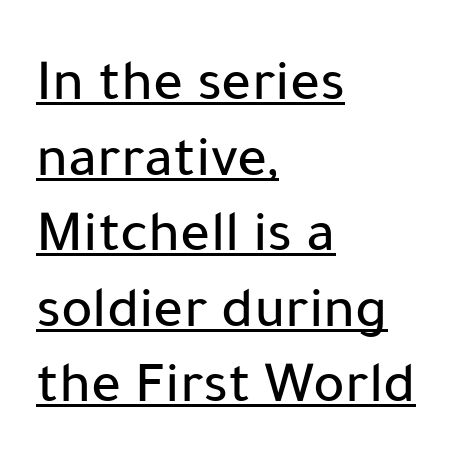
{"serif": "no", "italic": "no", "width": "normal", "stroke_contrast": "low", "x_height": "medium", "monospaced": "no", "underline": "yes", "align": "left", "line_spacing": "normal", "line_spacing_ratio": 1.28, "letter_spacing": "normal", "letter_spacing_em": 0.0, "glyph_px": 59}
